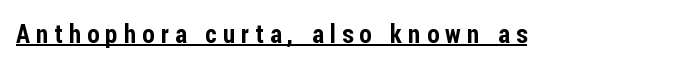
{"italic": "no", "underline": "yes", "letter_spacing": "wide", "letter_spacing_em": 0.25, "glyph_px": 25}
